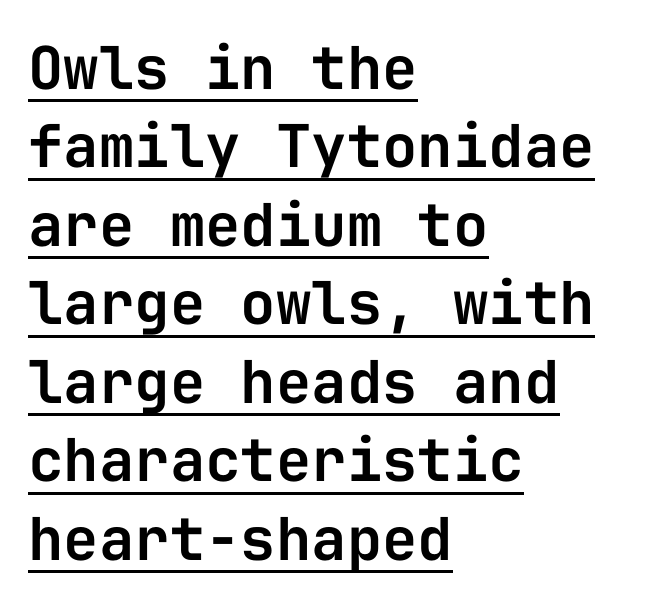
Where is the straight margin? On the left. The typeface chosen for these lines omits serifs. Posture: vertical. In terms of leading, this rendering sits right in the middle. Think of a typewriter: that constant character pitch is what you see here. The sample's only ornament is a line tracing under the words.
